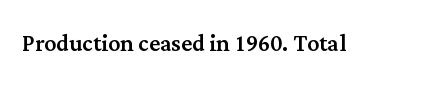
Here the designer chose a conventional face with non-uniform glyph widths. Italic: no, the glyphs are upright roman. I'd call this a serif setting — the letters wear small feet. There is no visible air inserted between adjacent glyphs.
